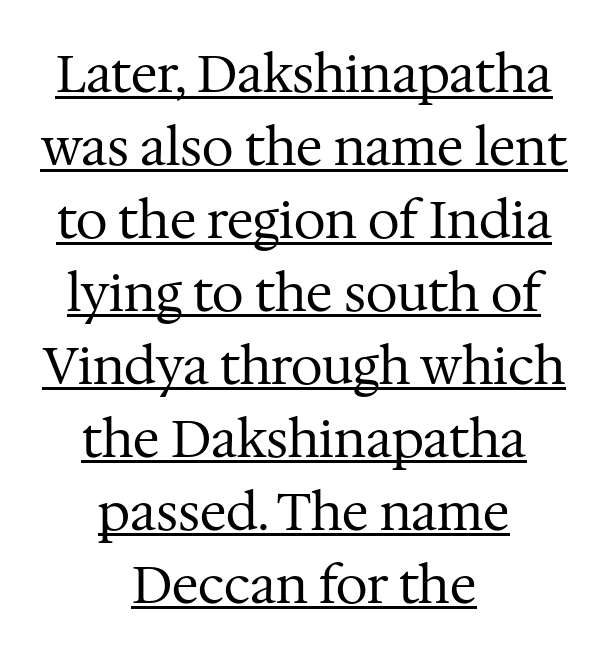
{"serif": "yes", "italic": "no", "bold": "no", "weight": "regular", "width": "normal", "stroke_contrast": "medium", "x_height": "medium", "monospaced": "no", "underline": "yes", "align": "center", "line_spacing": "normal", "line_spacing_ratio": 1.43, "letter_spacing": "normal", "letter_spacing_em": 0.0, "glyph_px": 51}
